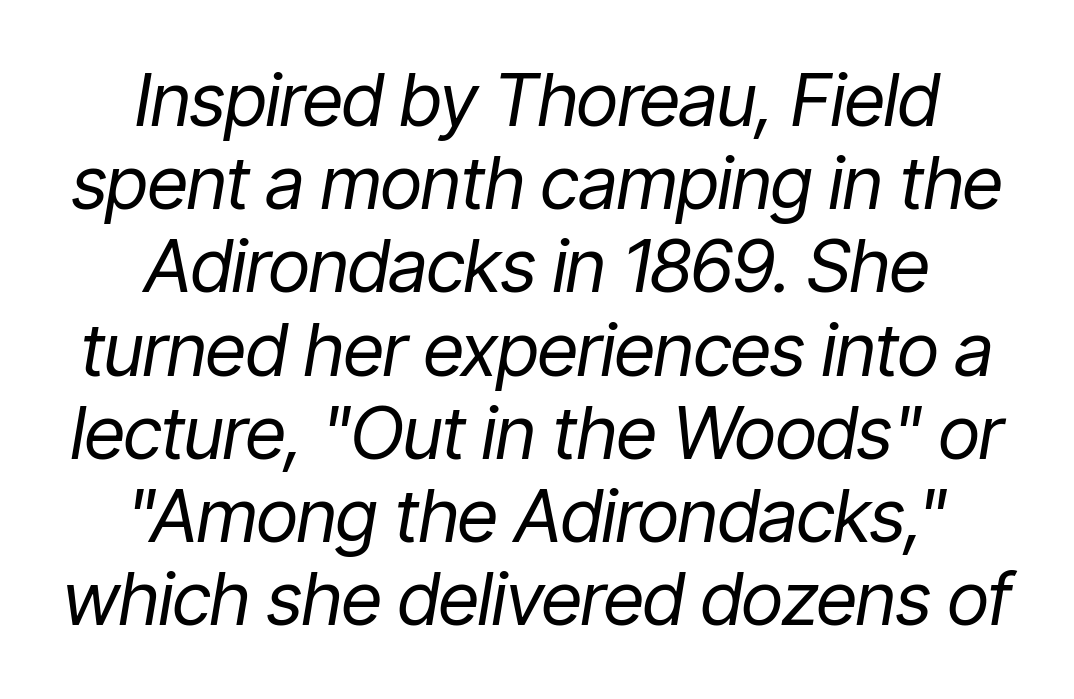
Q: Is the text bold? A: No.
Q: Is the text italic (slanted)? A: Yes, it leans right by about 9 degrees.
Q: Is the text underlined? A: No.
Q: How is the paragraph aligned? A: Centered.
Q: Is the spacing between letters normal or unusually wide? A: Normal.
Q: Is the spacing between lines tight, normal or loose? A: Tight.
Q: Width (condensed, normal, or wide)? A: Condensed.
Q: Stroke contrast? A: Low.
Q: x-height? A: Medium.
Q: Monospaced? A: No.
